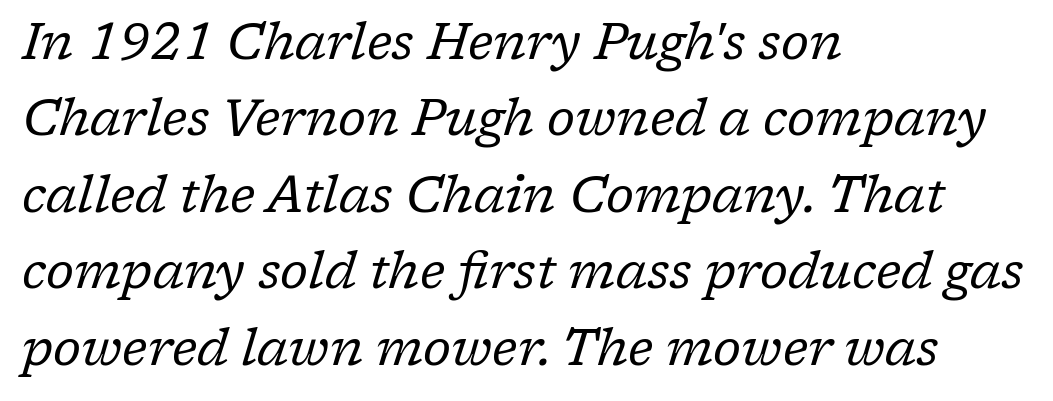
Q: Is the text bold? A: No.
Q: Is the text italic (slanted)? A: Yes, it leans right by about 17 degrees.
Q: Is the typeface a serif or a sans-serif typeface? A: Serif.
Q: Is the text underlined? A: No.
Q: How is the paragraph aligned? A: Left-aligned.
Q: Is the spacing between letters normal or unusually wide? A: Normal.
Q: Is the spacing between lines tight, normal or loose? A: Normal.
Q: Width (condensed, normal, or wide)? A: Normal.
Q: Stroke contrast? A: Low.
Q: x-height? A: Medium.
Q: Monospaced? A: No.
